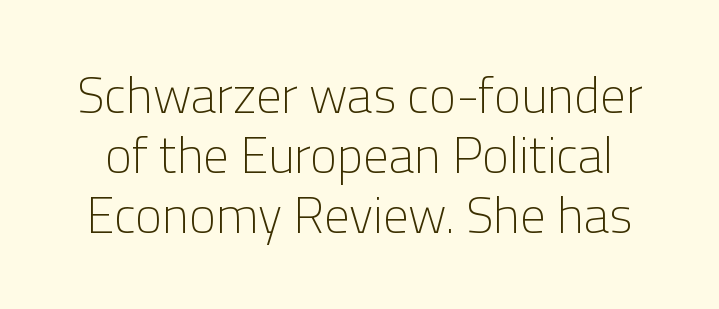
Stems and bowls with no extra thickness — not bold. Spacing verdict: proportional, widths tailored to each character. Underlining? Definitely not there. These lines keep a tight, regular rhythm from letter to letter. Examine the stroke ends and you'll find no serifs. The specimen reads as upright at a glance.
